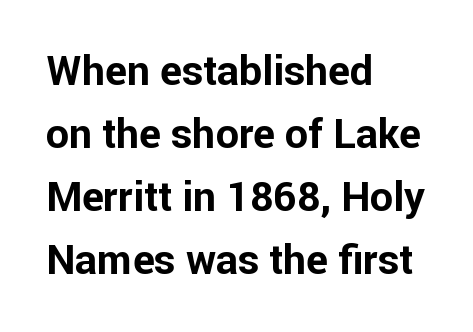
{"serif": "no", "italic": "no", "bold": "yes", "weight": "bold", "width": "normal", "stroke_contrast": "low", "x_height": "medium", "monospaced": "no", "underline": "no", "align": "left", "line_spacing": "normal", "line_spacing_ratio": 1.54, "letter_spacing": "normal", "letter_spacing_em": 0.0, "glyph_px": 41}
